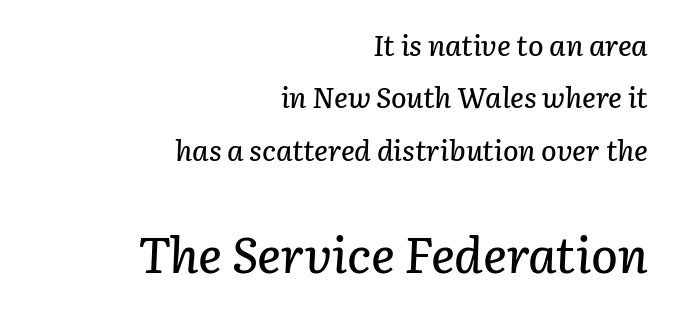
The type is set solid horizontally, with unmodified tracking. Horizontally, the lines are justified to the trailing edge only. Varying glyph widths throughout — classic text-font behaviour. Is the type slanted? Yes — the strokes lean at a clear angle. The designer gave the closing block more size than the opening block. Descenders are the only things crossing below the line.
